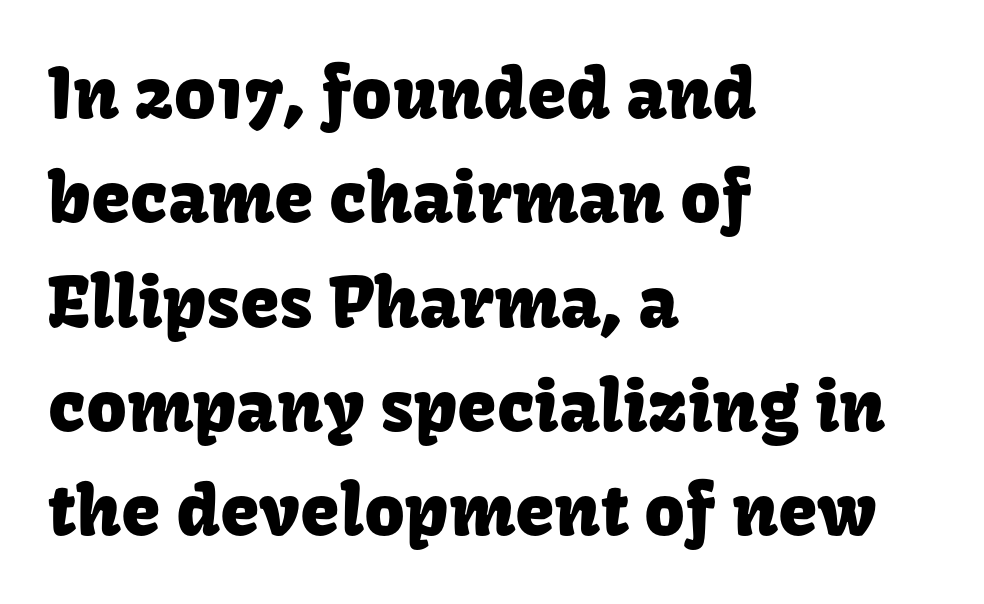
{"serif": "no", "italic": "no", "width": "normal", "stroke_contrast": "low", "x_height": "medium", "monospaced": "no", "underline": "no", "align": "left", "line_spacing": "normal", "line_spacing_ratio": 1.47, "letter_spacing": "normal", "letter_spacing_em": 0.0, "glyph_px": 71}
